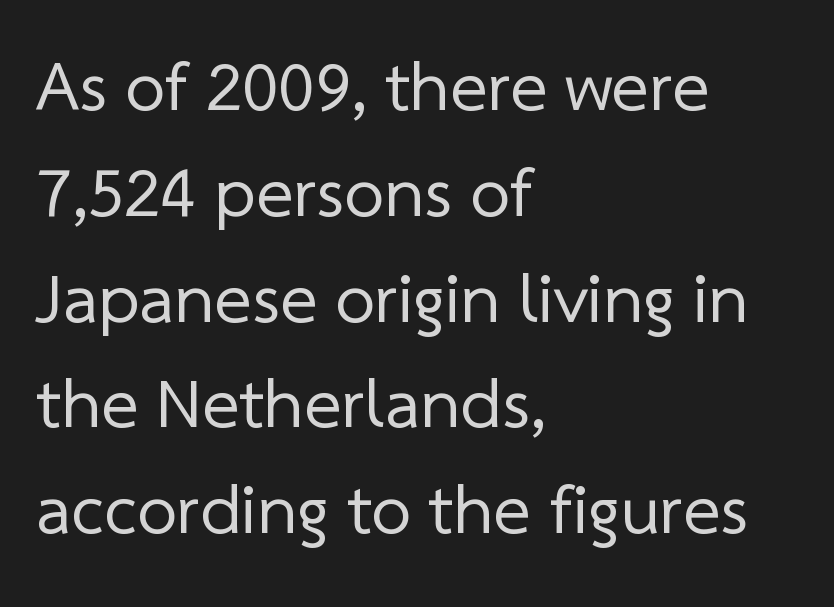
{"serif": "no", "bold": "no", "weight": "regular", "width": "normal", "stroke_contrast": "low", "x_height": "medium", "monospaced": "no", "underline": "no", "align": "left", "line_spacing": "normal", "line_spacing_ratio": 1.49, "letter_spacing": "normal", "letter_spacing_em": 0.0, "glyph_px": 71}
